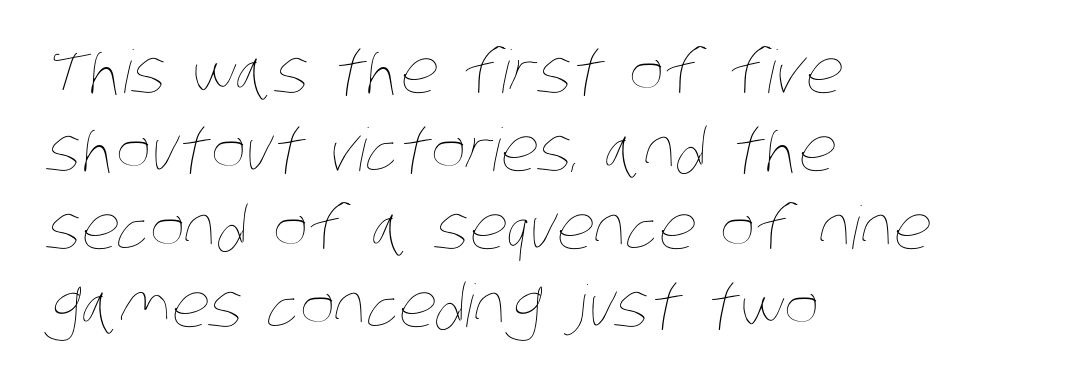
{"bold": "no", "weight": "thin", "width": "condensed", "stroke_contrast": "low", "x_height": "large", "monospaced": "no", "underline": "no", "align": "left", "line_spacing": "normal", "line_spacing_ratio": 1.32, "letter_spacing": "normal", "letter_spacing_em": 0.0, "glyph_px": 59}
